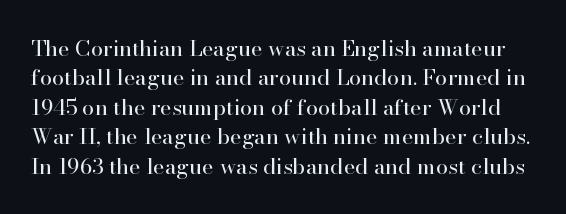
Q: Is the text bold? A: No.
Q: Is the text italic (slanted)? A: No, it is upright.
Q: Is the text underlined? A: No.
Q: Is the spacing between letters normal or unusually wide? A: Normal.
Q: Is the spacing between lines tight, normal or loose? A: Normal.
